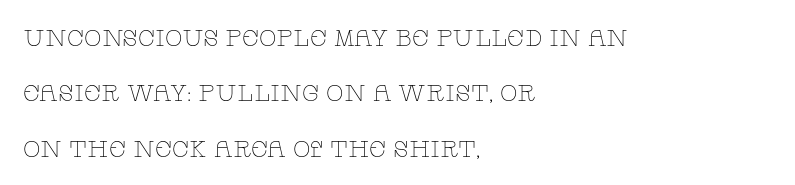
The image shows 23 px text type, upright; set left-aligned, loose line spacing (2.41x), normal letter spacing, not underlined.
